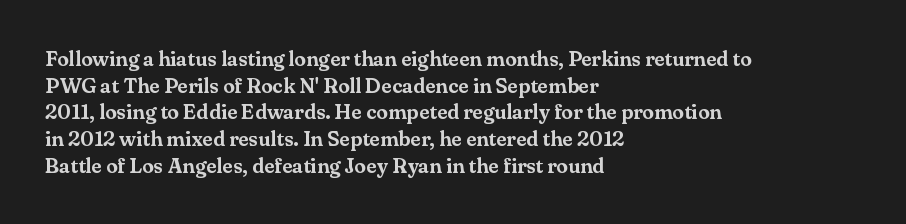
The image shows 21 px text type, upright; set left-aligned, normal line spacing (1.27x), normal letter spacing, not underlined.
